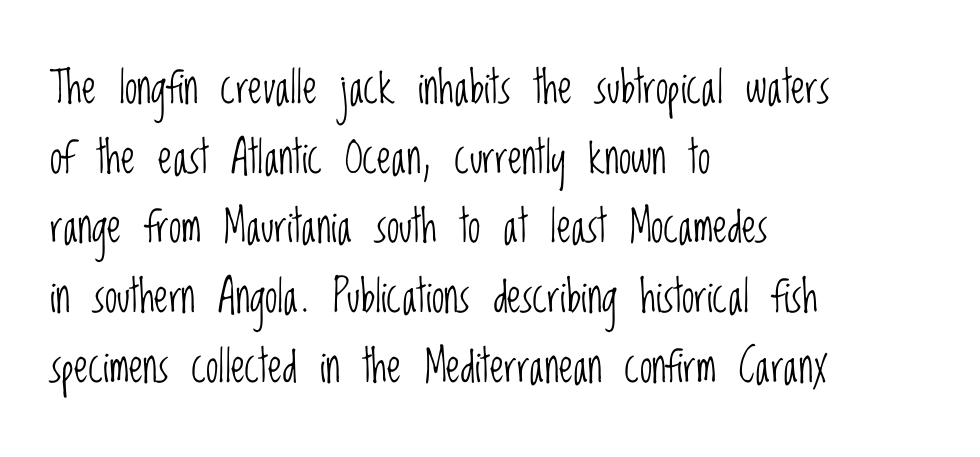
Any mark beneath the type? The region is blank. The horizontal fit of the characters is conventional and even. Baseline-to-baseline distance is the conventional proportion of letter height. The typesetter chose a ragged-right arrangement here.
